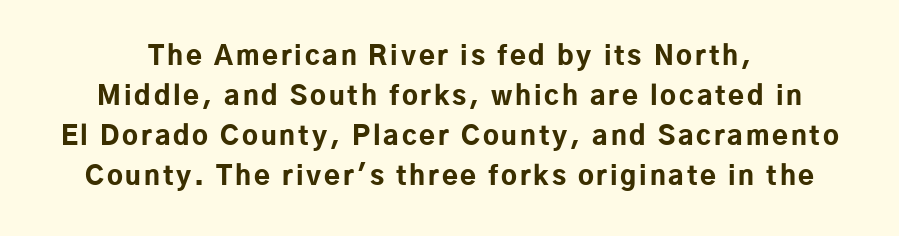
{"italic": "no", "bold": "yes", "underline": "no", "line_spacing": "normal", "line_spacing_ratio": 1.54, "glyph_px": 26}
